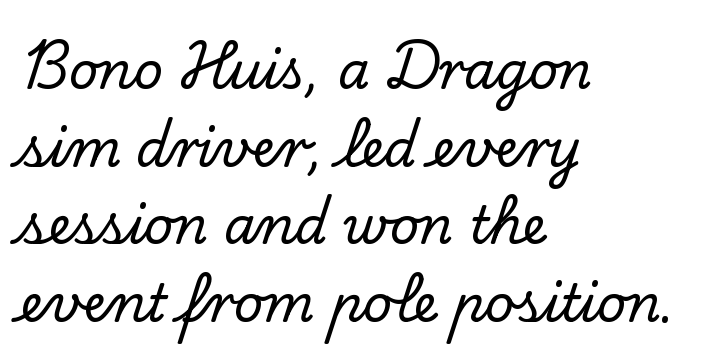
Q: Is the text italic (slanted)? A: Yes.
Q: Is the typeface a serif or a sans-serif typeface? A: Serif.
Q: Is the text underlined? A: No.
Q: How is the paragraph aligned? A: Left-aligned.
Q: Is the spacing between letters normal or unusually wide? A: Normal.
Q: Is the spacing between lines tight, normal or loose? A: Normal.
Q: Width (condensed, normal, or wide)? A: Normal.
Q: Stroke contrast? A: Low.
Q: x-height? A: Small.
Q: Monospaced? A: No.
